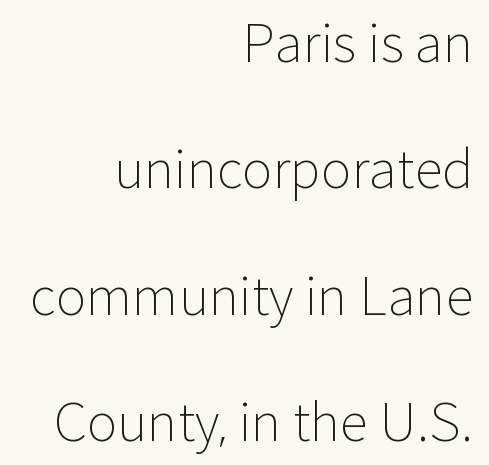
The image shows 52 px light sans-serif type, upright; set right-aligned, loose line spacing (2.43x), normal letter spacing, not underlined; low stroke contrast and a medium x-height.
